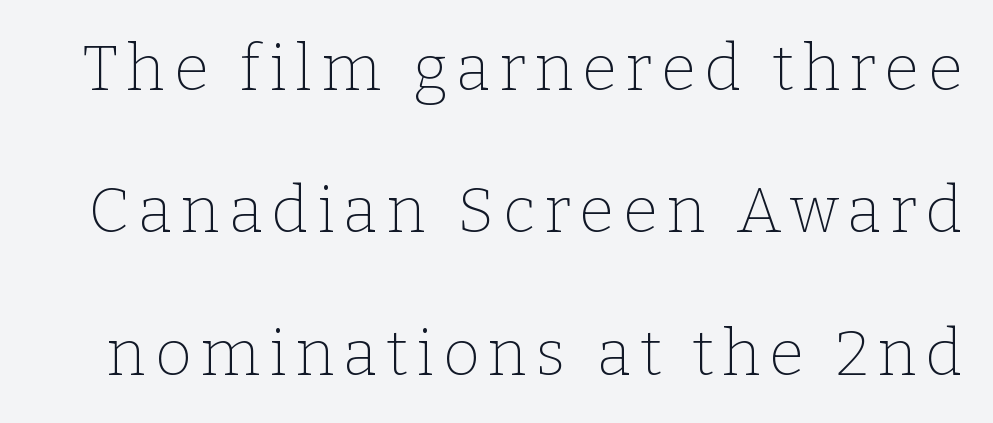
The image shows 63 px thin serif type, upright; set loose line spacing (2.26x), not underlined; low stroke contrast and a medium x-height.
